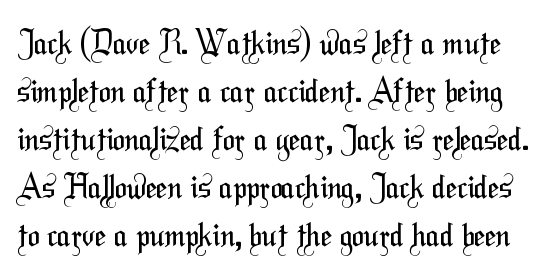
The image shows 32 px regular-weight, condensed sans-serif type; set normal line spacing (1.5x), normal letter spacing, not underlined; medium stroke contrast and a medium x-height.
